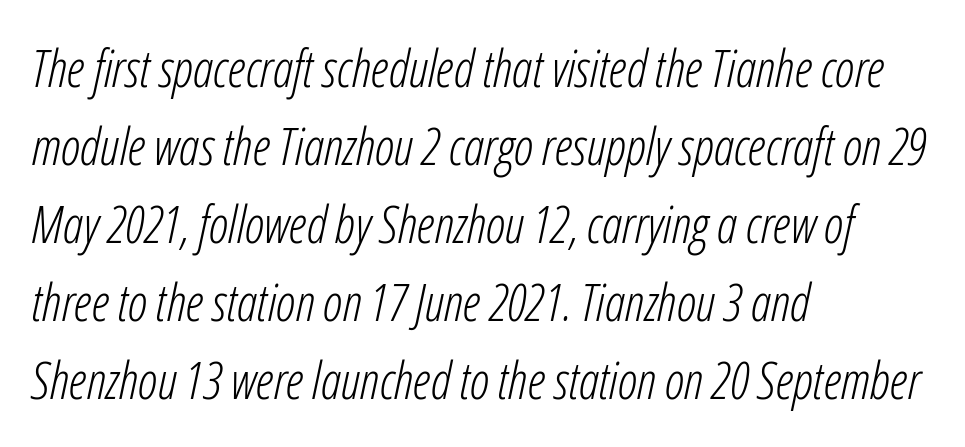
{"italic": "yes", "lean": "right", "slant_degrees": 12, "bold": "no", "weight": "light", "width": "condensed", "stroke_contrast": "low", "x_height": "medium", "monospaced": "no", "underline": "no", "align": "left", "line_spacing": "normal", "line_spacing_ratio": 1.53, "letter_spacing": "normal", "letter_spacing_em": 0.0, "glyph_px": 51}
